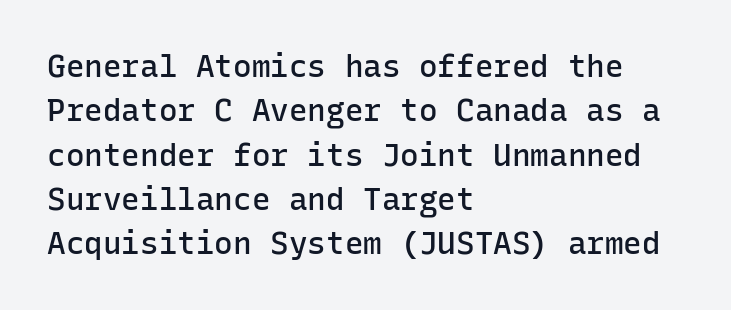
{"serif": "no", "italic": "no", "bold": "semi", "weight": "semibold", "width": "normal", "stroke_contrast": "low", "x_height": "medium", "monospaced": "yes", "underline": "no", "align": "left", "line_spacing": "normal", "line_spacing_ratio": 1.43, "letter_spacing": "normal", "letter_spacing_em": 0.0, "glyph_px": 31}
